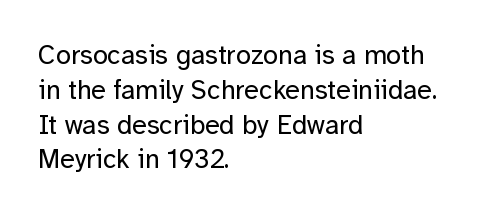
This sample keeps an unexceptional amount of space between lines. Characters remain perfectly vertical along every line. The gap between lines stays unmarked. Is this a heavy cut? Hardly; it is regular or lighter.
